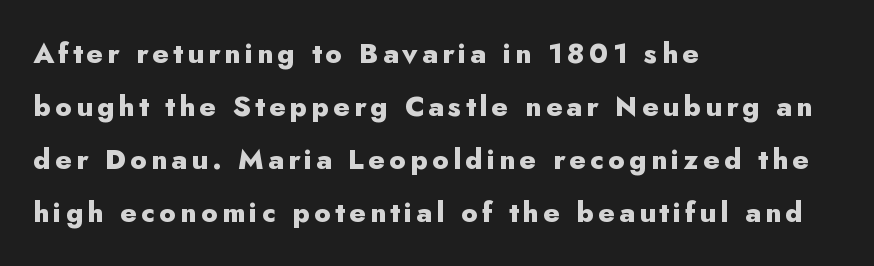
Q: Is the text bold? A: Yes.
Q: Is the text italic (slanted)? A: No, it is upright.
Q: Is the typeface a serif or a sans-serif typeface? A: Sans-serif.
Q: Is the text underlined? A: No.
Q: How is the paragraph aligned? A: Left-aligned.
Q: Width (condensed, normal, or wide)? A: Normal.
Q: Stroke contrast? A: Low.
Q: x-height? A: Small.
Q: Monospaced? A: No.
